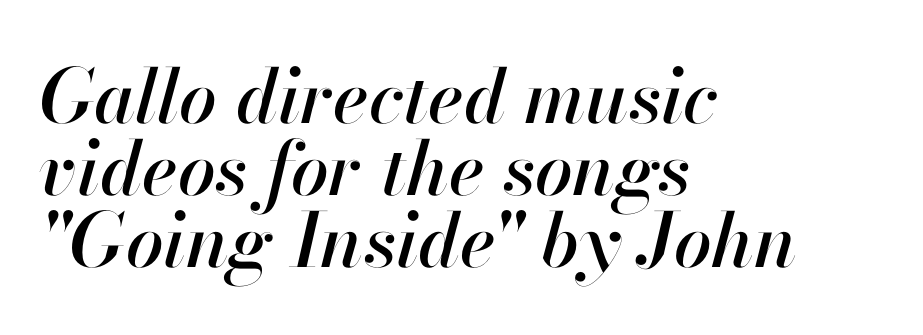
This sample is left-justified, so line endings fall wherever the words run out. The whole block is typeset with a tilt. No extra tracking has been applied to these lines. Closely set lines give the paragraph a compact silhouette. Nobody drew a line under any word here.
